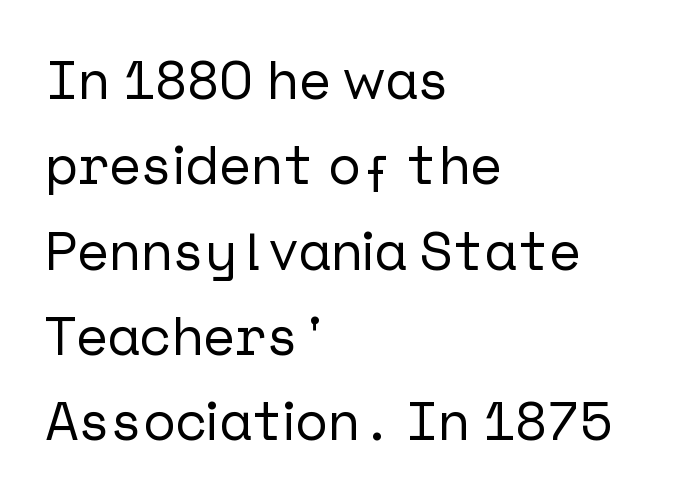
Q: Is the text italic (slanted)? A: No, it is upright.
Q: Is the typeface a serif or a sans-serif typeface? A: Sans-serif.
Q: Is the text underlined? A: No.
Q: How is the paragraph aligned? A: Left-aligned.
Q: Is the spacing between letters normal or unusually wide? A: Normal.
Q: Is the spacing between lines tight, normal or loose? A: Normal.
Q: Width (condensed, normal, or wide)? A: Normal.
Q: Stroke contrast? A: Low.
Q: x-height? A: Medium.
